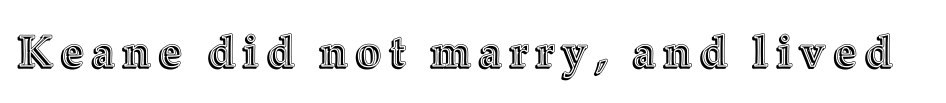
Q: Is the text italic (slanted)? A: No, it is upright.
Q: Is the text underlined? A: No.
Q: Width (condensed, normal, or wide)? A: Normal.
Q: x-height? A: Medium.
Q: Monospaced? A: No.
